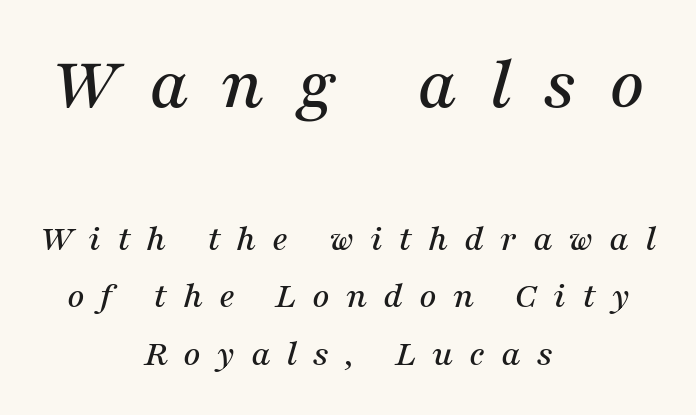
Q: Is the text italic (slanted)? A: Yes, it leans right by about 16 degrees.
Q: Is the typeface a serif or a sans-serif typeface? A: Serif.
Q: Is the text underlined? A: No.
Q: How is the paragraph aligned? A: Centered.
Q: Is the spacing between letters normal or unusually wide? A: Unusually wide.
Q: Is the spacing between lines tight, normal or loose? A: Normal.
Q: Which block of text is set in a larger size, the first (top) or the second (bottom)? A: The first (top) one.
Q: Width (condensed, normal, or wide)? A: Normal.
Q: Stroke contrast? A: Medium.
Q: x-height? A: Medium.
Q: Monospaced? A: No.
